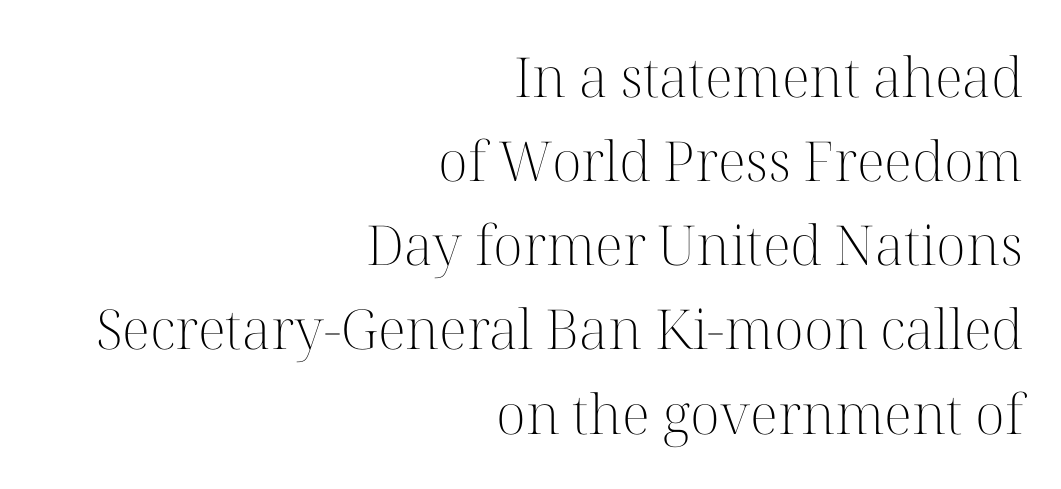
Spacing verdict: proportional, widths tailored to each character. Normally led — the rows are evenly, conventionally spaced. Stroke mass is kept to a normal reading level or below. The foot of each line stays bare and open.
